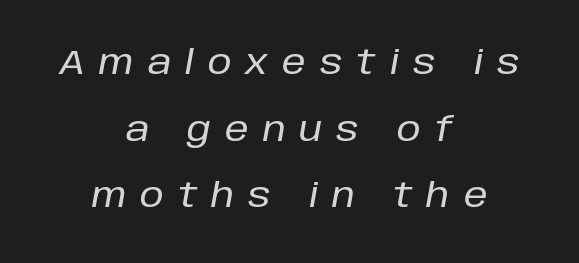
Summary of vertical rhythm: relaxed, with wide interline spacing. A typesetter would call this proportional, since set widths differ per character. Would a proofreader flag this as italicized? Yes. A student would call this center alignment; a typographer would say set centered.
